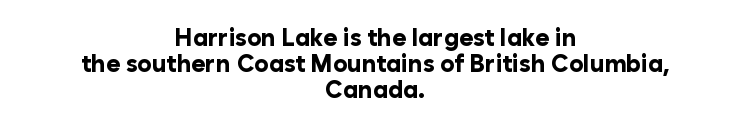
The image shows 24 px bold type, upright; set centered, tight line spacing (1.09x), normal letter spacing, not underlined.
